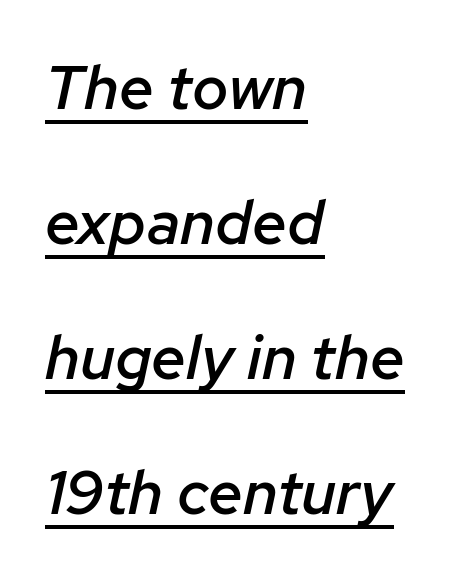
The image shows 62 px semibold type, italic (leaning right); set left-aligned, loose line spacing (2.18x), normal letter spacing, underlined; low stroke contrast and a medium x-height.
